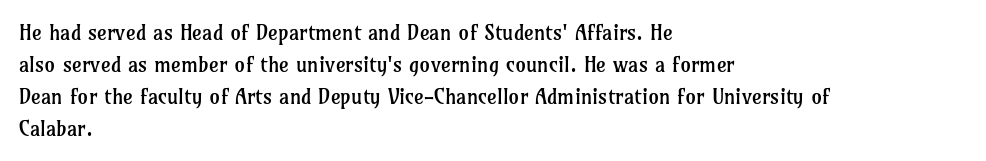
Vertical strokes here are truly vertical. The paragraph has a hard left edge and a soft right edge. The rendering uses a moderate line-height, typical for paragraphs. The cut favours lightness, reaching ordinary text weight at its darkest.
